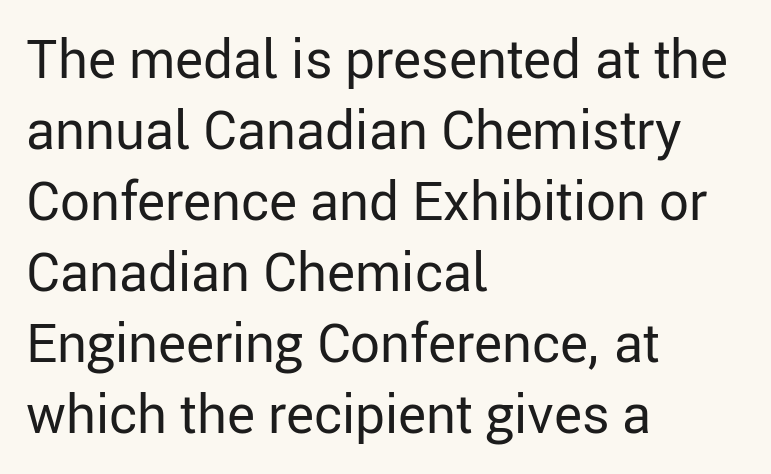
Is this a fixed-width face? No — the glyphs have proportional, varying widths. Nope, no serifs anywhere on these letters. The ragged edge is on the right, which tells us the setting is flush left. Each word holds together tightly as a unit, with standard inter-letter gaps.
